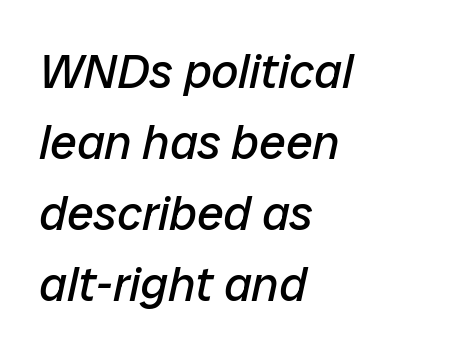
The image shows 48 px regular-weight type, italic (leaning right); set left-aligned, normal line spacing (1.48x), normal letter spacing, not underlined; low stroke contrast and a medium x-height.
